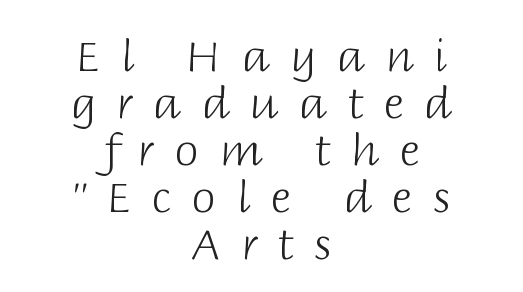
Q: Is the text bold? A: No.
Q: Is the text italic (slanted)? A: No, it is upright.
Q: Is the typeface a serif or a sans-serif typeface? A: Sans-serif.
Q: Is the text underlined? A: No.
Q: How is the paragraph aligned? A: Centered.
Q: Is the spacing between letters normal or unusually wide? A: Unusually wide.
Q: Is the spacing between lines tight, normal or loose? A: Tight.
Q: Width (condensed, normal, or wide)? A: Normal.
Q: Stroke contrast? A: Low.
Q: x-height? A: Large.
Q: Monospaced? A: No.
